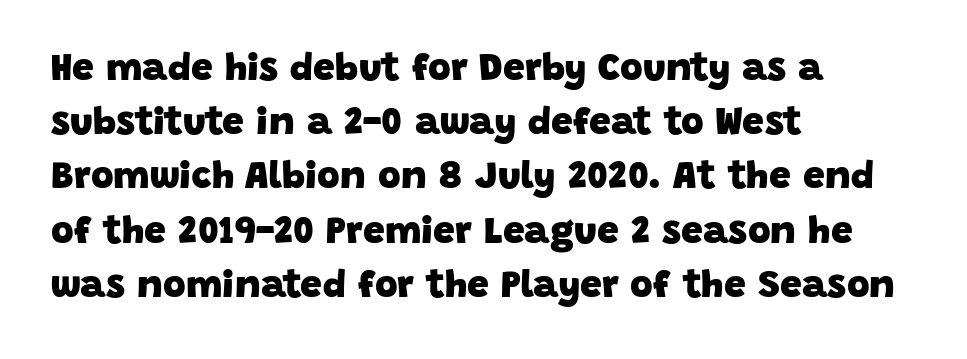
The image shows 39 px heavy sans-serif type; set left-aligned, normal line spacing (1.39x), normal letter spacing, not underlined; low stroke contrast and a large x-height.
